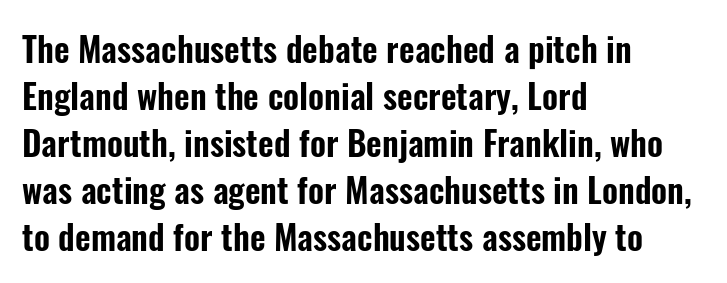
The image shows 34 px condensed sans-serif type, upright; set left-aligned, normal line spacing (1.38x), normal letter spacing, not underlined; low stroke contrast and a medium x-height.
